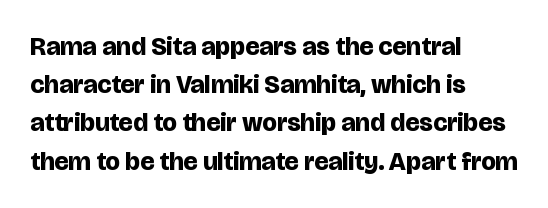
Q: Is the text bold? A: Yes.
Q: Is the text italic (slanted)? A: No, it is upright.
Q: Is the text underlined? A: No.
Q: How is the paragraph aligned? A: Left-aligned.
Q: Is the spacing between letters normal or unusually wide? A: Normal.
Q: Is the spacing between lines tight, normal or loose? A: Normal.
